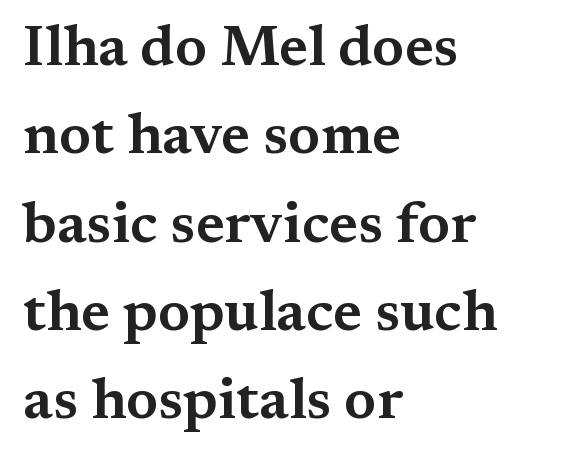
{"serif": "yes", "italic": "no", "width": "wide", "stroke_contrast": "medium", "x_height": "medium", "monospaced": "no", "underline": "no", "align": "left", "line_spacing": "normal", "line_spacing_ratio": 1.55, "letter_spacing": "normal", "letter_spacing_em": 0.0, "glyph_px": 57}
